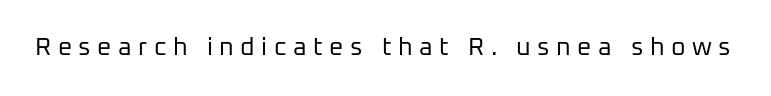
{"italic": "no", "bold": "no", "underline": "no", "letter_spacing": "wide", "letter_spacing_em": 0.26, "glyph_px": 25}
